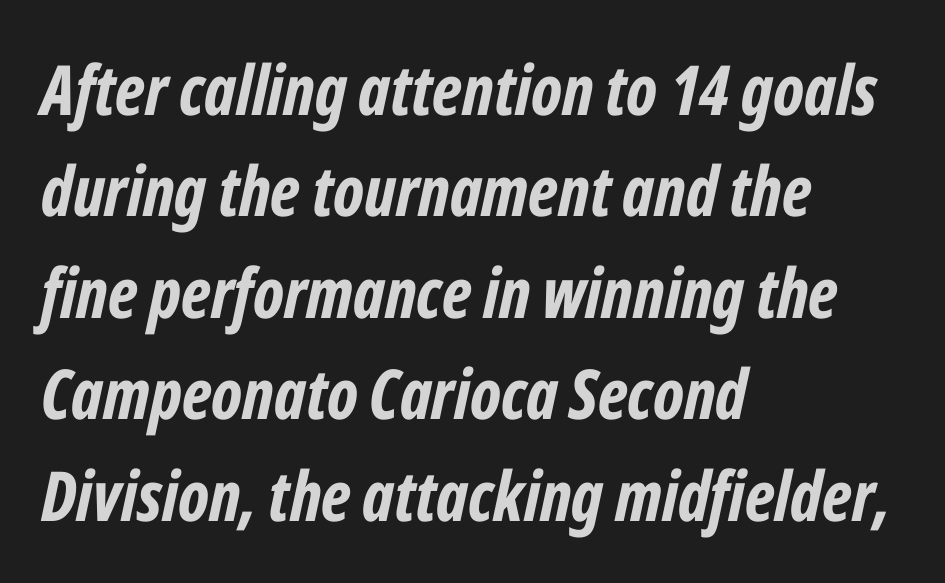
{"italic": "yes", "lean": "right", "slant_degrees": 12, "bold": "yes", "weight": "bold", "width": "condensed", "stroke_contrast": "low", "x_height": "medium", "monospaced": "no", "underline": "no", "align": "left", "line_spacing": "normal", "line_spacing_ratio": 1.47, "letter_spacing": "normal", "letter_spacing_em": 0.0, "glyph_px": 69}
